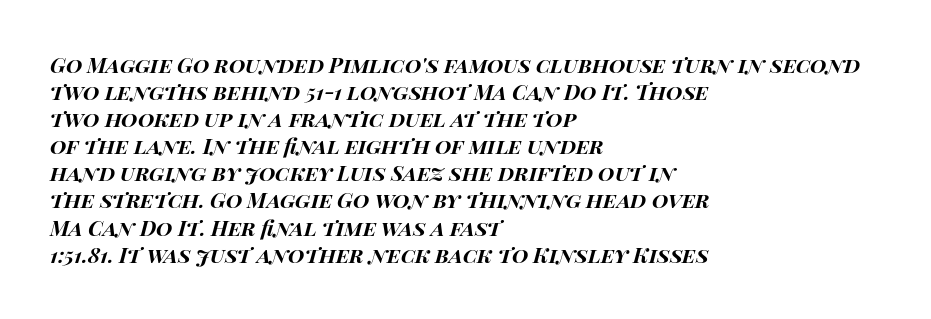
Line starts are locked; line ends wander. Rows of type keep a routine distance in the vertical direction. The words here are not underlined. Glyph-to-glyph distance matches everyday printed text.
